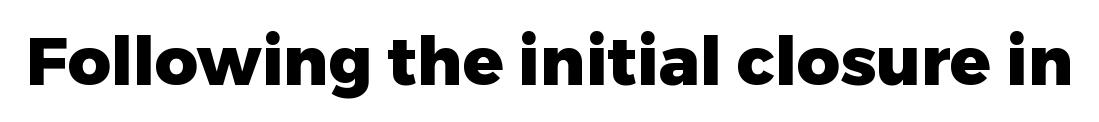
Q: Is the text bold? A: Yes.
Q: Is the text italic (slanted)? A: No, it is upright.
Q: Is the typeface a serif or a sans-serif typeface? A: Sans-serif.
Q: Is the text underlined? A: No.
Q: Is the spacing between letters normal or unusually wide? A: Normal.
Q: Width (condensed, normal, or wide)? A: Normal.
Q: Stroke contrast? A: Low.
Q: x-height? A: Medium.
Q: Monospaced? A: No.
